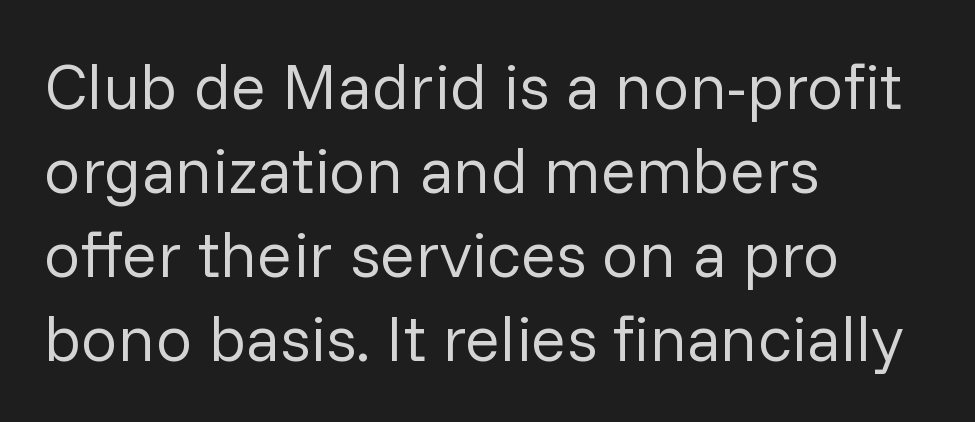
The image shows 65 px regular-weight sans-serif type, upright; set left-aligned, normal line spacing (1.29x), normal letter spacing, not underlined; low stroke contrast and a medium x-height.
